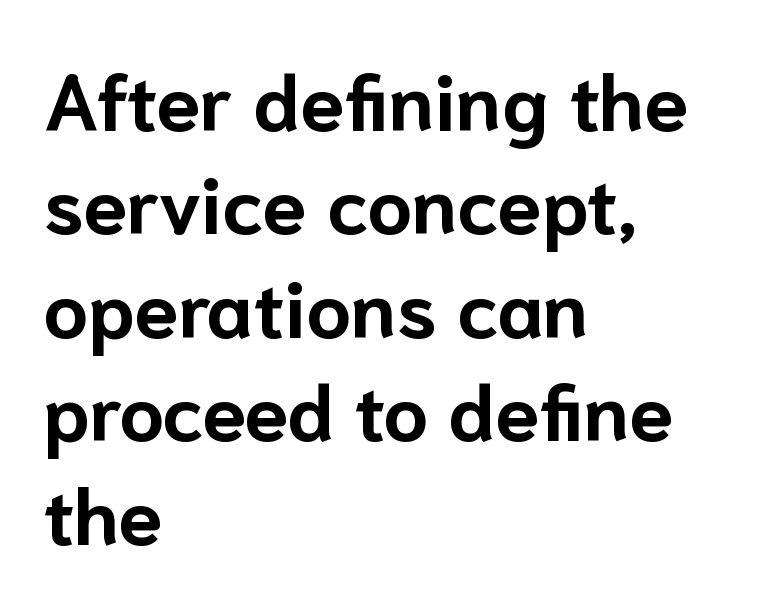
Q: Is the text bold? A: Yes.
Q: Is the text italic (slanted)? A: No, it is upright.
Q: Is the typeface a serif or a sans-serif typeface? A: Sans-serif.
Q: Is the text underlined? A: No.
Q: How is the paragraph aligned? A: Left-aligned.
Q: Is the spacing between letters normal or unusually wide? A: Normal.
Q: Is the spacing between lines tight, normal or loose? A: Normal.
Q: Width (condensed, normal, or wide)? A: Normal.
Q: Stroke contrast? A: Low.
Q: x-height? A: Medium.
Q: Monospaced? A: No.
